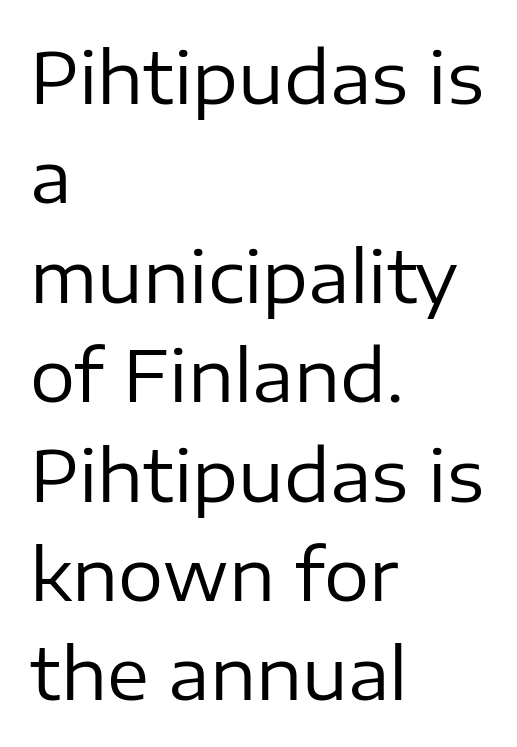
The paragraph has a hard left edge and a soft right edge. Weight: regular or lighter. The lines sit at an ordinary, default distance from one another. The letters stand straight up with perfectly vertical stems. The foot of each line stays bare and open.
